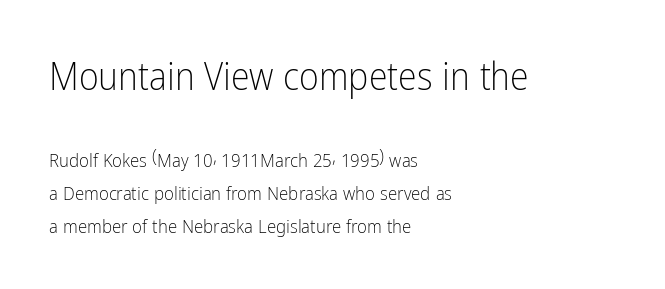
Q: Is the text bold? A: No.
Q: Is the text italic (slanted)? A: No, it is upright.
Q: Is the typeface a serif or a sans-serif typeface? A: Sans-serif.
Q: Is the text underlined? A: No.
Q: How is the paragraph aligned? A: Left-aligned.
Q: Is the spacing between letters normal or unusually wide? A: Normal.
Q: Which block of text is set in a larger size, the first (top) or the second (bottom)? A: The first (top) one.
Q: Width (condensed, normal, or wide)? A: Condensed.
Q: Stroke contrast? A: Low.
Q: x-height? A: Medium.
Q: Monospaced? A: No.
